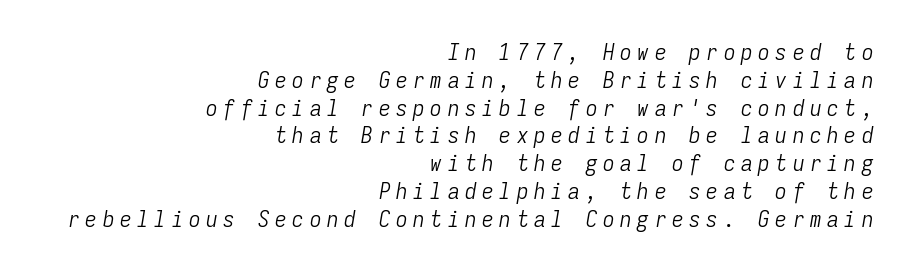
The image shows 23 px text type, italic (leaning right); set right-aligned, line spacing 1.21x, unusually wide letter spacing (+0.25 em), not underlined.
